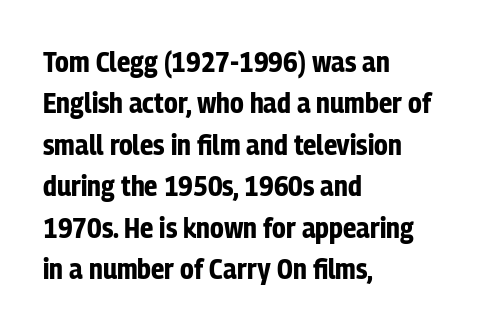
The image shows 29 px bold, condensed sans-serif type, upright; set left-aligned, normal line spacing (1.43x), normal letter spacing, not underlined; low stroke contrast and a medium x-height.
